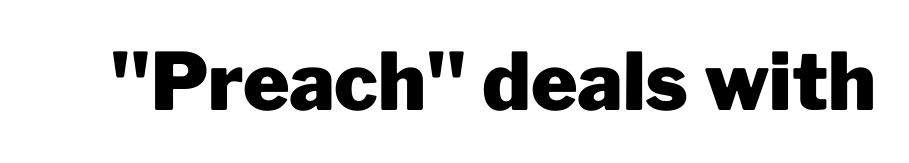
The image shows 79 px heavy sans-serif type, upright; set normal letter spacing, not underlined; low stroke contrast and a medium x-height.
